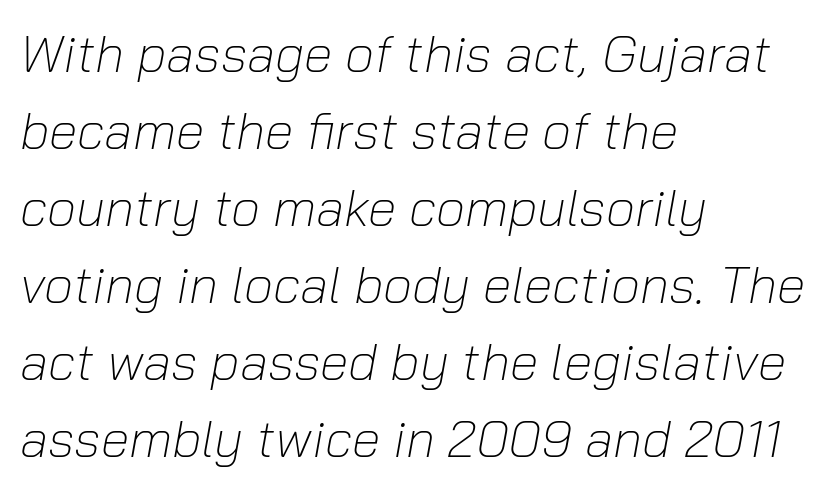
The tracking reads as untouched default to a designer's eye. On a weight scale, this lands at 450 or below. Horizontal bands of white between lines are of average thickness. Is this a fixed-width face? No — the glyphs have proportional, varying widths.
